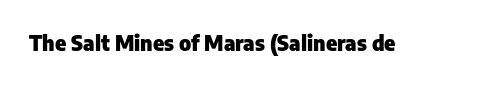
The letterforms sit shoulder to shoulder at normal distance. These lines were composed using upright roman letters. Check the space under the baseline: it is left empty. The sample has been set heavy, in full bold.
